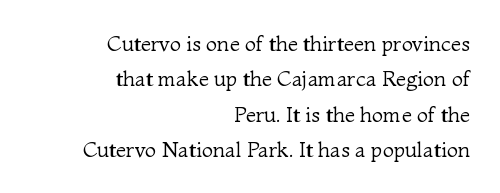
Ascenders rise straight up at ninety degrees. Reading down the block, your eye finds every line finishing at a fixed right position. Descenders hang freely into open space. Inter-character spacing is left at the font's built-in metrics. The typeface has the unassuming heft of standard copy or less.
